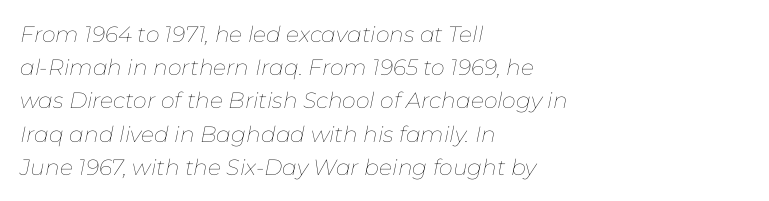
Does the copy run flush right? No — it runs flush left. Plain, unruled lines of type. These lines keep a tight, regular rhythm from letter to letter. The passage shown is not bold in any degree. Evenly set lines give the paragraph a standard silhouette. This sample uses an oblique cut, with every glyph tilted off the vertical.
